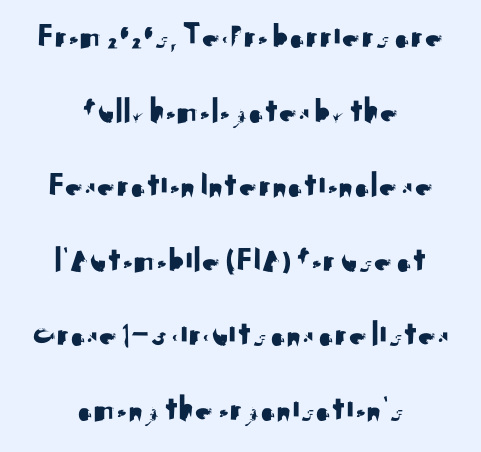
{"serif": "no", "italic": "no", "width": "normal", "stroke_contrast": "medium", "x_height": "small", "monospaced": "no", "underline": "no", "align": "center", "line_spacing": "loose", "line_spacing_ratio": 2.07, "letter_spacing": "normal", "letter_spacing_em": 0.0, "glyph_px": 36}
